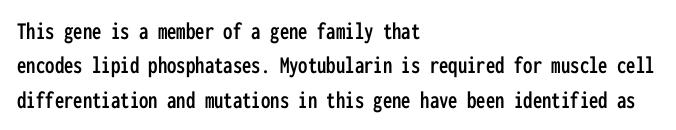
The image shows 25 px text type, upright; set left-aligned, normal line spacing (1.38x), normal letter spacing, not underlined.
